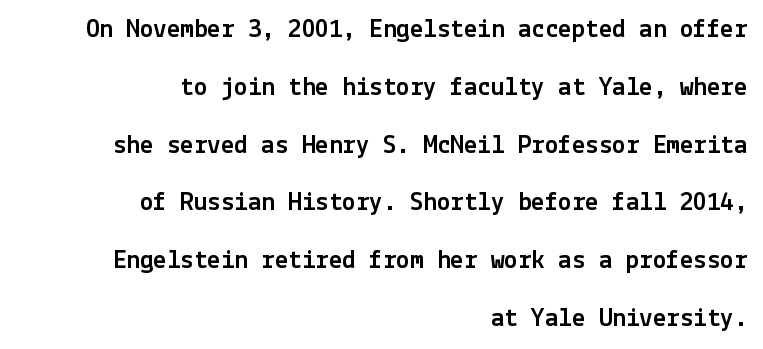
The image shows 27 px text type, upright; set right-aligned, loose line spacing (2.14x), normal letter spacing, not underlined.
